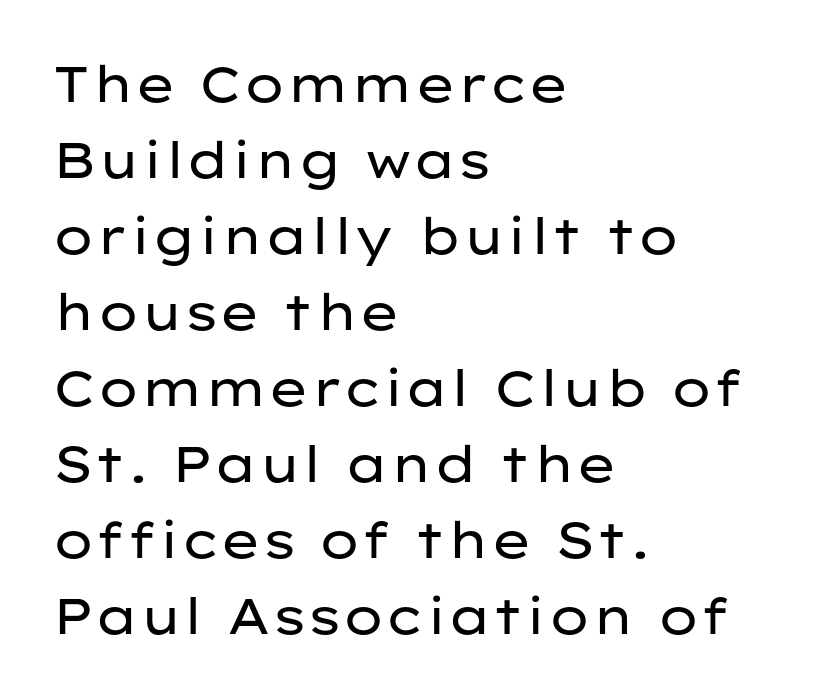
The image shows 50 px regular-weight, wide sans-serif type, upright; set left-aligned, normal line spacing (1.52x), normal letter spacing, not underlined; low stroke contrast and a medium x-height.
